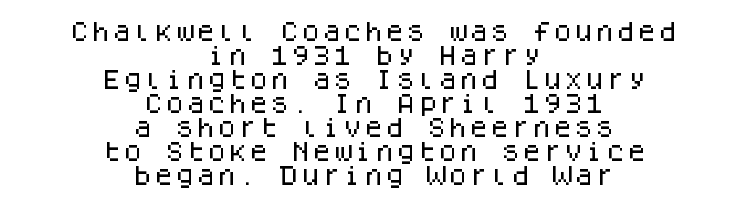
Q: Is the text italic (slanted)? A: No, it is upright.
Q: Is the text underlined? A: No.
Q: How is the paragraph aligned? A: Centered.
Q: Is the spacing between letters normal or unusually wide? A: Normal.
Q: Is the spacing between lines tight, normal or loose? A: Tight.
